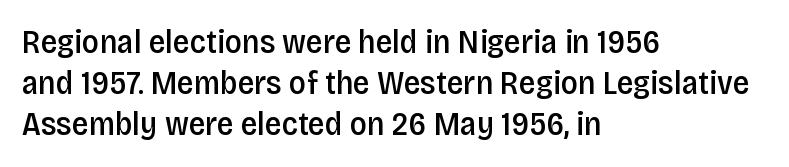
The image shows 33 px semibold, condensed sans-serif type, upright; set left-aligned, normal line spacing (1.25x), normal letter spacing, not underlined; low stroke contrast and a large x-height.
